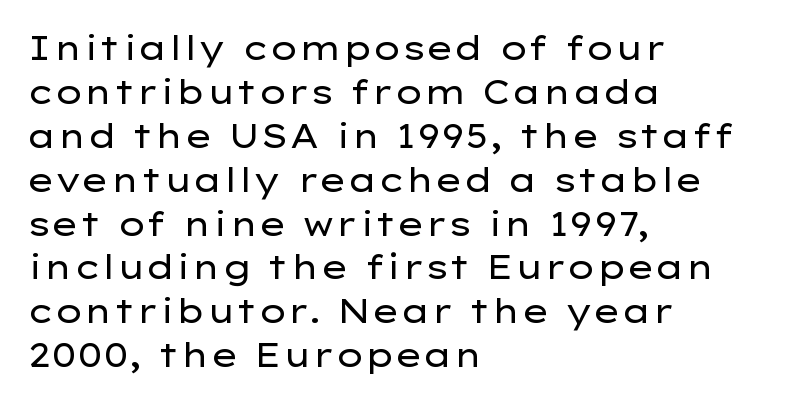
{"serif": "no", "italic": "no", "bold": "no", "weight": "regular", "width": "wide", "stroke_contrast": "low", "x_height": "medium", "monospaced": "no", "underline": "no", "align": "left", "line_spacing": "normal", "line_spacing_ratio": 1.33, "letter_spacing": "normal", "letter_spacing_em": 0.0, "glyph_px": 33}
